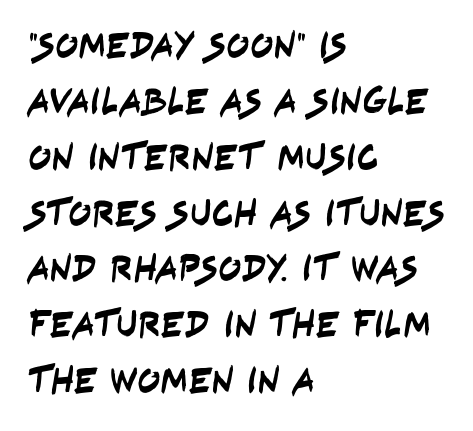
The image shows 38 px condensed sans-serif type; set left-aligned, normal line spacing (1.47x), normal letter spacing, not underlined; low stroke contrast and a large x-height.
